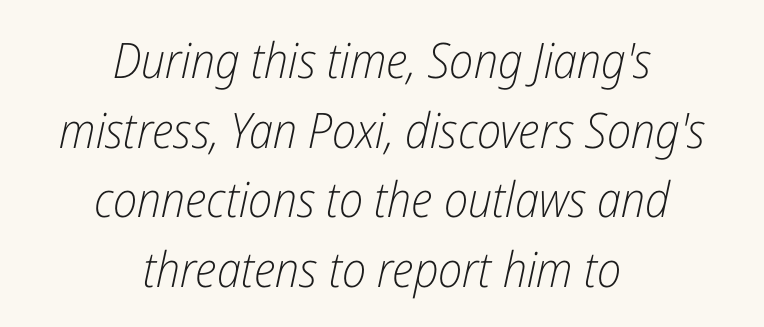
The image shows 49 px light, condensed type, italic (leaning right); set centered, normal line spacing (1.42x), normal letter spacing, not underlined; low stroke contrast and a medium x-height.
